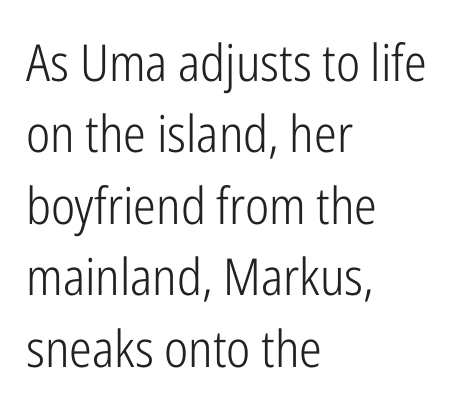
Q: Is the text bold? A: No.
Q: Is the text italic (slanted)? A: No, it is upright.
Q: Is the typeface a serif or a sans-serif typeface? A: Sans-serif.
Q: Is the text underlined? A: No.
Q: How is the paragraph aligned? A: Left-aligned.
Q: Is the spacing between letters normal or unusually wide? A: Normal.
Q: Is the spacing between lines tight, normal or loose? A: Normal.
Q: Width (condensed, normal, or wide)? A: Condensed.
Q: Stroke contrast? A: Low.
Q: x-height? A: Medium.
Q: Monospaced? A: No.
